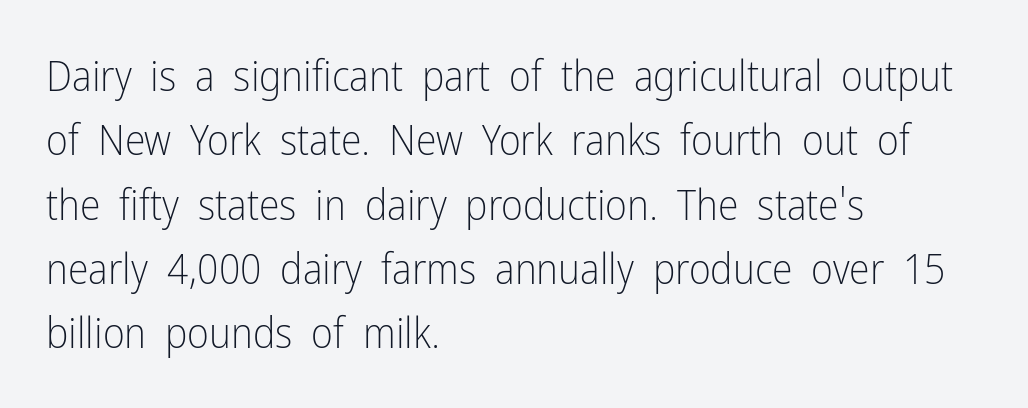
Q: Is the text bold? A: No.
Q: Is the text italic (slanted)? A: No, it is upright.
Q: Is the typeface a serif or a sans-serif typeface? A: Sans-serif.
Q: Is the text underlined? A: No.
Q: How is the paragraph aligned? A: Left-aligned.
Q: Is the spacing between letters normal or unusually wide? A: Normal.
Q: Is the spacing between lines tight, normal or loose? A: Normal.
Q: Width (condensed, normal, or wide)? A: Condensed.
Q: Stroke contrast? A: Low.
Q: x-height? A: Medium.
Q: Monospaced? A: No.
